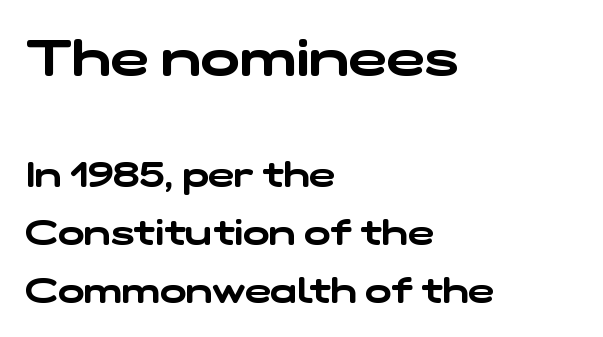
Q: Is the typeface a serif or a sans-serif typeface? A: Sans-serif.
Q: Is the text underlined? A: No.
Q: How is the paragraph aligned? A: Left-aligned.
Q: Is the spacing between letters normal or unusually wide? A: Normal.
Q: Is the spacing between lines tight, normal or loose? A: Normal.
Q: Which block of text is set in a larger size, the first (top) or the second (bottom)? A: The first (top) one.
Q: Width (condensed, normal, or wide)? A: Wide.
Q: Stroke contrast? A: Low.
Q: x-height? A: Medium.
Q: Monospaced? A: No.
